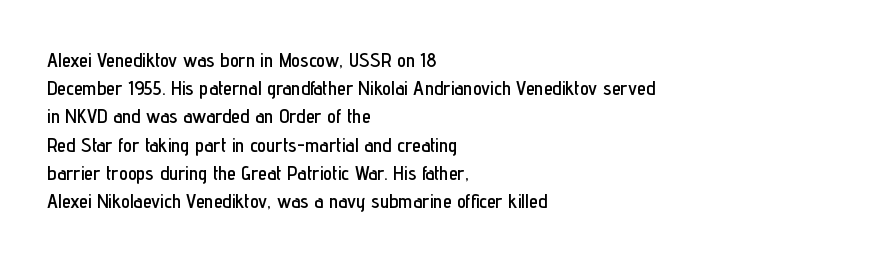
Q: Is the text italic (slanted)? A: No, it is upright.
Q: Is the text underlined? A: No.
Q: How is the paragraph aligned? A: Left-aligned.
Q: Is the spacing between letters normal or unusually wide? A: Normal.
Q: Is the spacing between lines tight, normal or loose? A: Normal.
